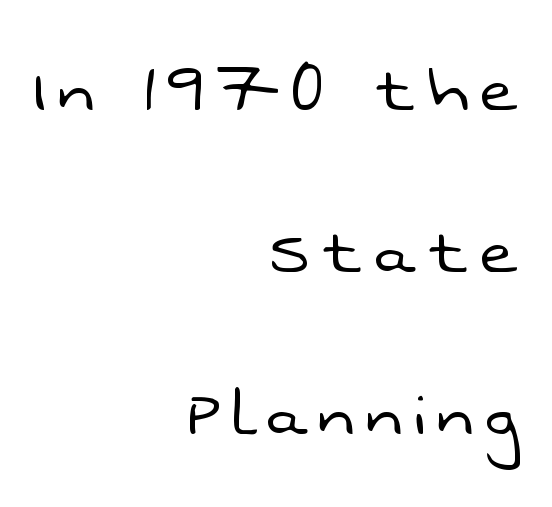
{"serif": "no", "bold": "no", "weight": "light", "width": "normal", "stroke_contrast": "low", "x_height": "medium", "monospaced": "no", "underline": "no", "align": "right", "line_spacing": "loose", "line_spacing_ratio": 2.05, "glyph_px": 79}
